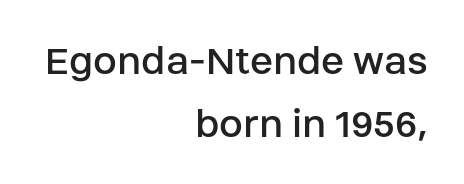
This is roman type, the default non-slanted kind. Weight: in the light-to-regular range. Typographically, this falls in the sans-serif category. Horizontal bands of white between lines are of average thickness. Words float on clear page, feet unadorned.
